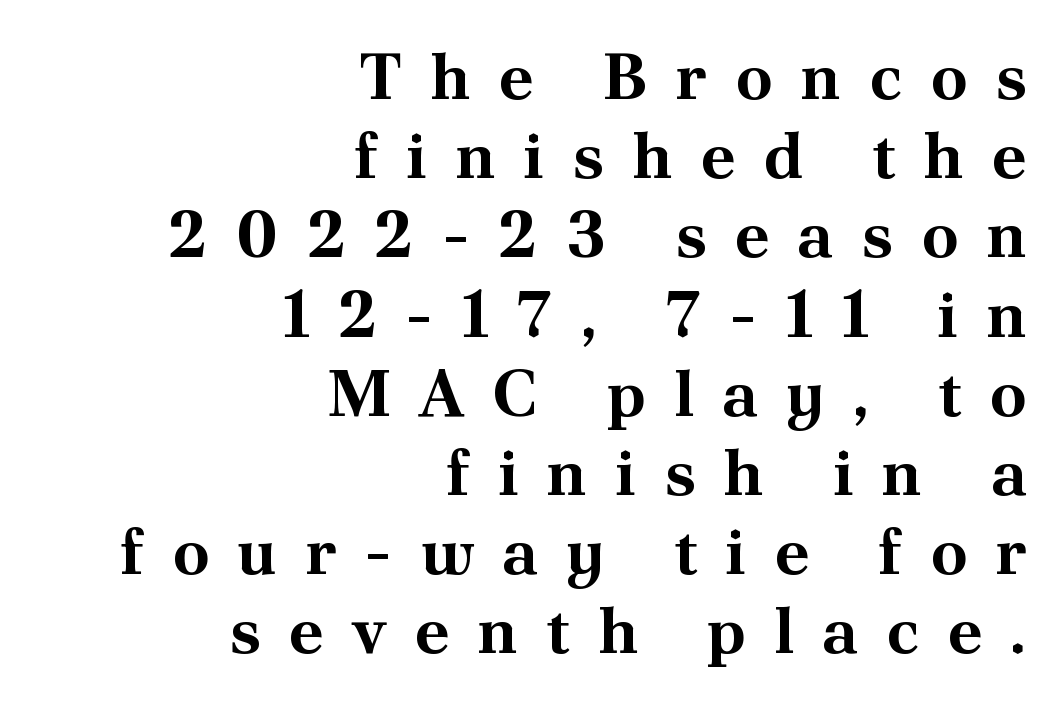
Unlike a clean sans, this face finishes its strokes with serifs. Unlike italic type, these characters show no tilt at all. Inter-character spacing is expanded well beyond the font's built-in metrics. The specimen omits any rule beneath the text block's lines.
